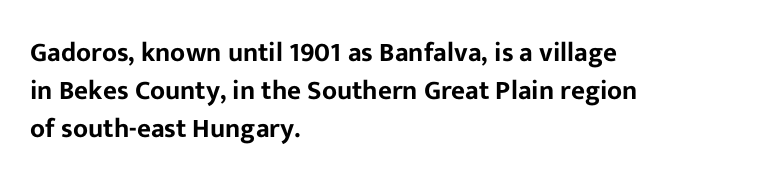
Q: Is the text italic (slanted)? A: No, it is upright.
Q: Is the text underlined? A: No.
Q: How is the paragraph aligned? A: Left-aligned.
Q: Is the spacing between letters normal or unusually wide? A: Normal.
Q: Is the spacing between lines tight, normal or loose? A: Normal.
